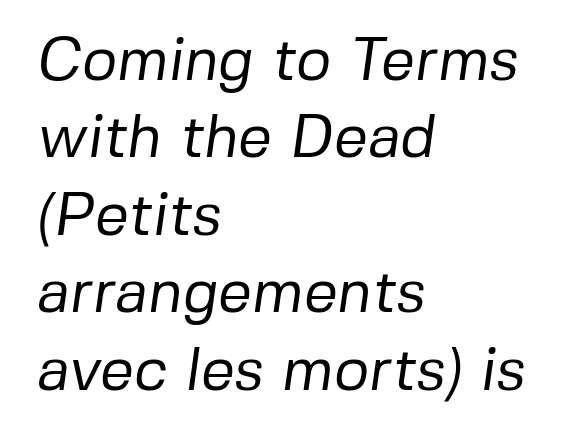
Q: Is the text bold? A: No.
Q: Is the typeface a serif or a sans-serif typeface? A: Sans-serif.
Q: Is the text underlined? A: No.
Q: How is the paragraph aligned? A: Left-aligned.
Q: Is the spacing between letters normal or unusually wide? A: Normal.
Q: Is the spacing between lines tight, normal or loose? A: Normal.
Q: Width (condensed, normal, or wide)? A: Normal.
Q: Stroke contrast? A: Low.
Q: x-height? A: Medium.
Q: Monospaced? A: No.
